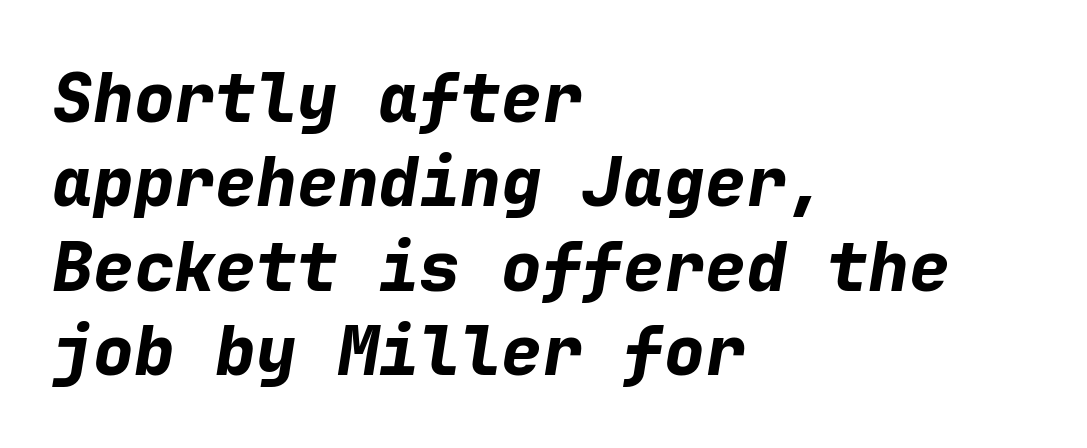
The image shows 68 px bold type, italic (leaning right), monospaced; set left-aligned, line spacing 1.24x, normal letter spacing, not underlined; low stroke contrast and a medium x-height.
